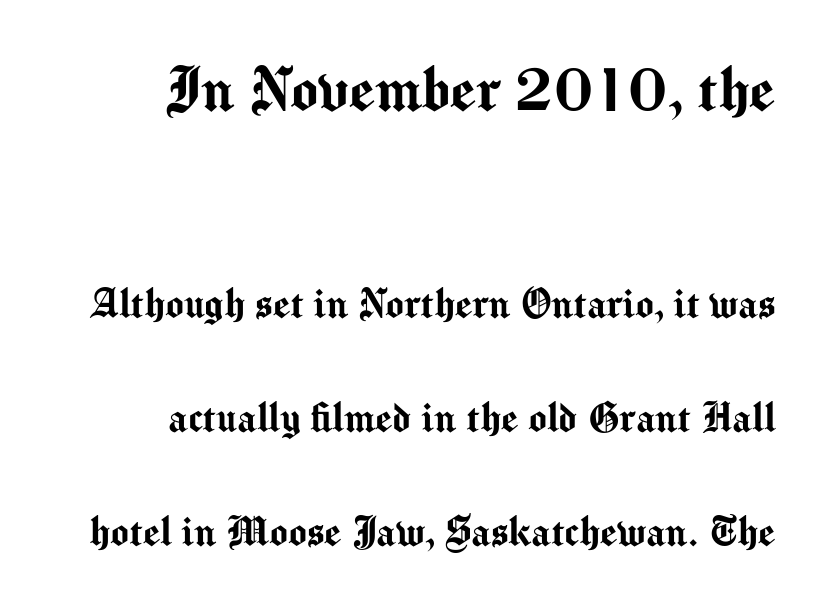
The image shows 72 px sans-serif type, upright; set right-aligned, loose line spacing (2.38x), normal letter spacing, not underlined; the first (top) block is 1.5x larger; medium stroke contrast and a medium x-height.
